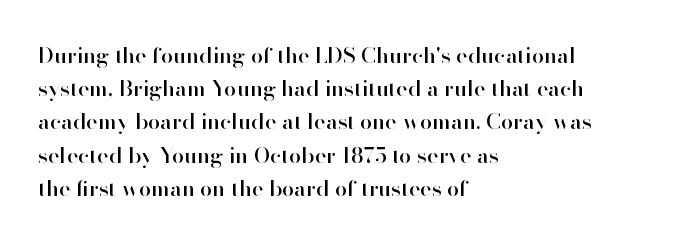
{"italic": "no", "underline": "no", "align": "left", "line_spacing": "normal", "line_spacing_ratio": 1.51, "letter_spacing": "normal", "letter_spacing_em": 0.0, "glyph_px": 22}
